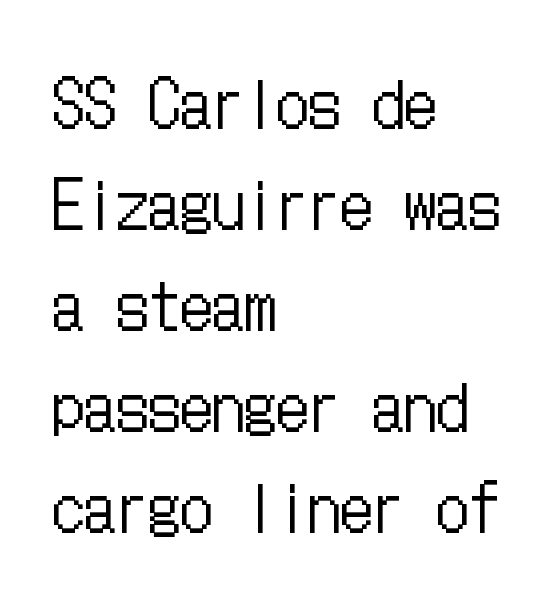
The image shows 64 px regular-weight, condensed type, upright; set left-aligned, normal line spacing (1.58x), normal letter spacing, not underlined; low stroke contrast and a medium x-height.
